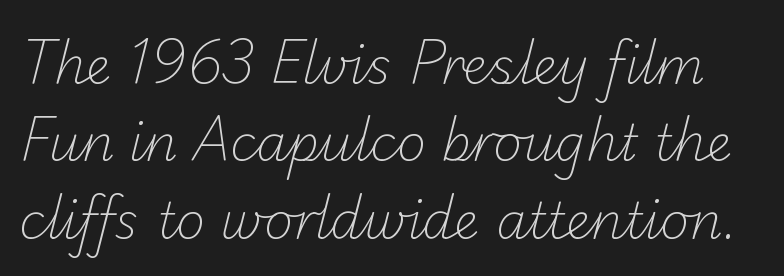
The image shows 50 px light sans-serif type; set normal line spacing (1.55x), normal letter spacing, not underlined; low stroke contrast and a small x-height.
